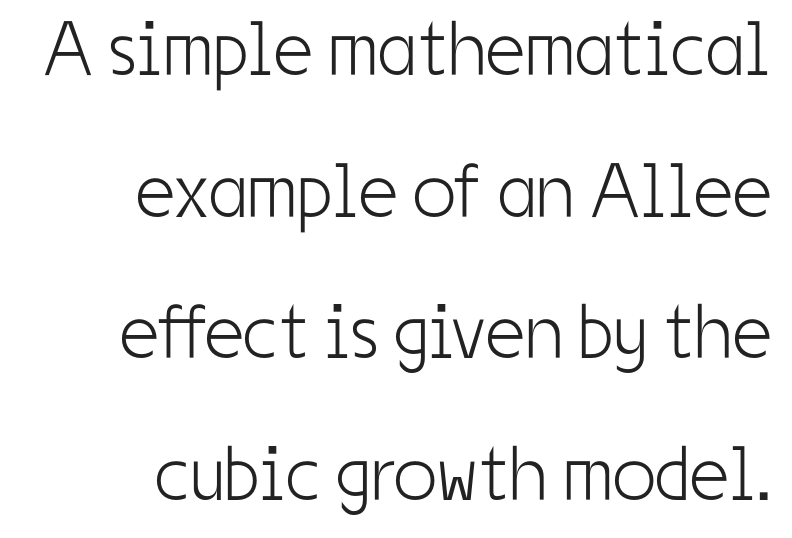
{"serif": "no", "italic": "no", "bold": "no", "weight": "light", "width": "condensed", "stroke_contrast": "low", "x_height": "medium", "monospaced": "no", "underline": "no", "align": "right", "line_spacing_ratio": 1.84, "letter_spacing": "normal", "letter_spacing_em": 0.0, "glyph_px": 77}
